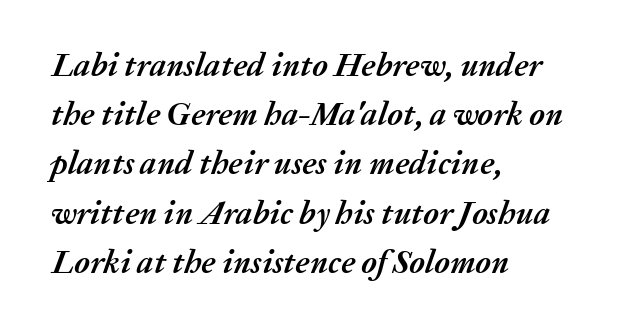
{"italic": "yes", "lean": "right", "slant_degrees": 20, "bold": "yes", "weight": "semibold", "width": "normal", "stroke_contrast": "medium", "x_height": "medium", "monospaced": "no", "underline": "no", "align": "left", "line_spacing": "normal", "line_spacing_ratio": 1.49, "letter_spacing": "normal", "letter_spacing_em": 0.0, "glyph_px": 33}
